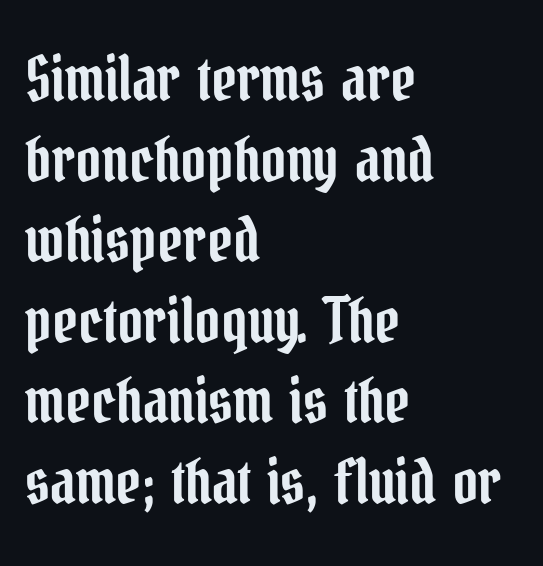
{"serif": "yes", "italic": "no", "width": "condensed", "stroke_contrast": "low", "x_height": "medium", "monospaced": "no", "underline": "no", "align": "left", "line_spacing": "normal", "line_spacing_ratio": 1.3, "letter_spacing": "normal", "letter_spacing_em": 0.0, "glyph_px": 62}
